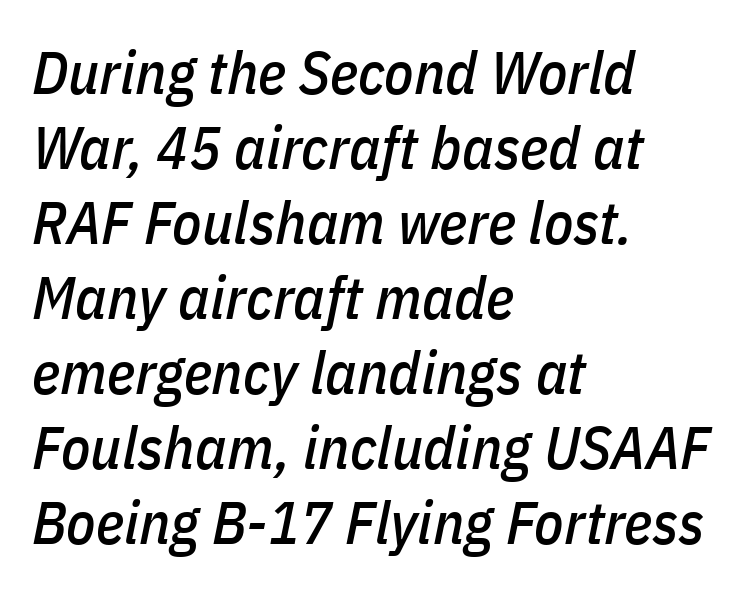
Q: Is the text italic (slanted)? A: Yes, it leans right by about 11 degrees.
Q: Is the text underlined? A: No.
Q: How is the paragraph aligned? A: Left-aligned.
Q: Is the spacing between letters normal or unusually wide? A: Normal.
Q: Is the spacing between lines tight, normal or loose? A: Normal.
Q: Width (condensed, normal, or wide)? A: Condensed.
Q: Stroke contrast? A: Low.
Q: x-height? A: Medium.
Q: Monospaced? A: No.
